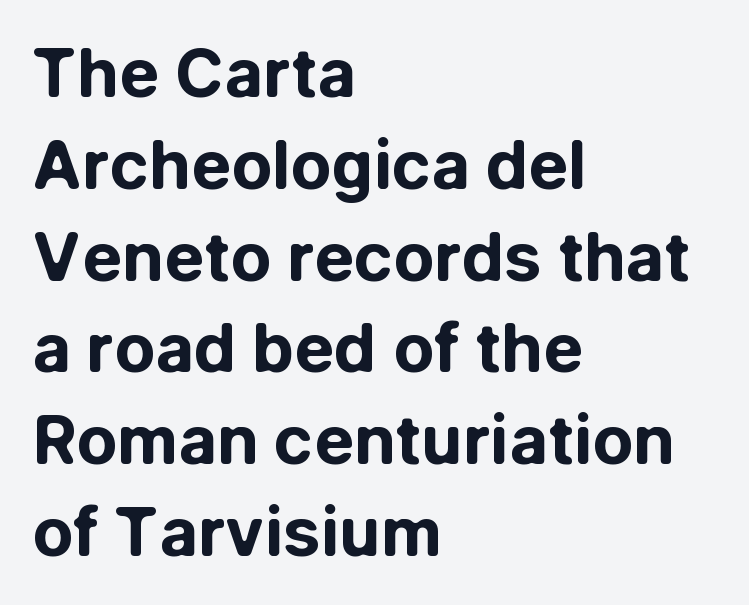
The image shows 67 px bold sans-serif type, upright; set left-aligned, normal line spacing (1.37x), normal letter spacing, not underlined; low stroke contrast and a medium x-height.
